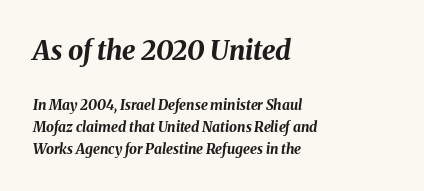
Q: Is the text bold? A: Yes.
Q: Is the text italic (slanted)? A: Yes, it leans right by about 8 degrees.
Q: Is the text underlined? A: No.
Q: How is the paragraph aligned? A: Left-aligned.
Q: Is the spacing between letters normal or unusually wide? A: Normal.
Q: Is the spacing between lines tight, normal or loose? A: Normal.
Q: Which block of text is set in a larger size, the first (top) or the second (bottom)? A: The first (top) one.
